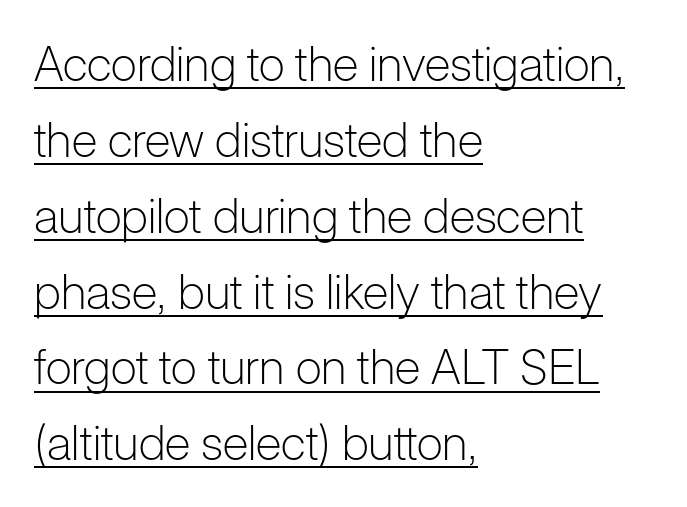
The image shows 48 px light sans-serif type, upright; set left-aligned, normal line spacing (1.58x), normal letter spacing, underlined; low stroke contrast and a medium x-height.
